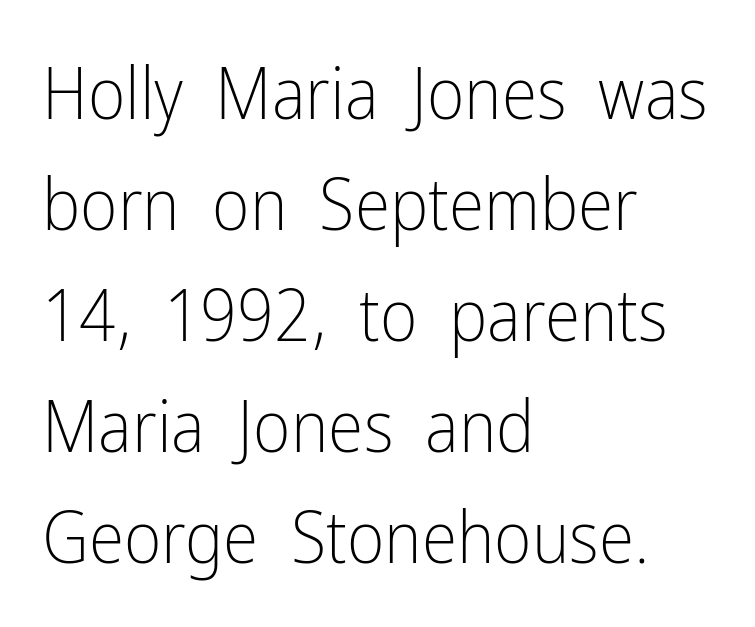
The image shows 72 px light, condensed sans-serif type, upright; set left-aligned, normal line spacing (1.54x), normal letter spacing, not underlined; low stroke contrast and a medium x-height.
